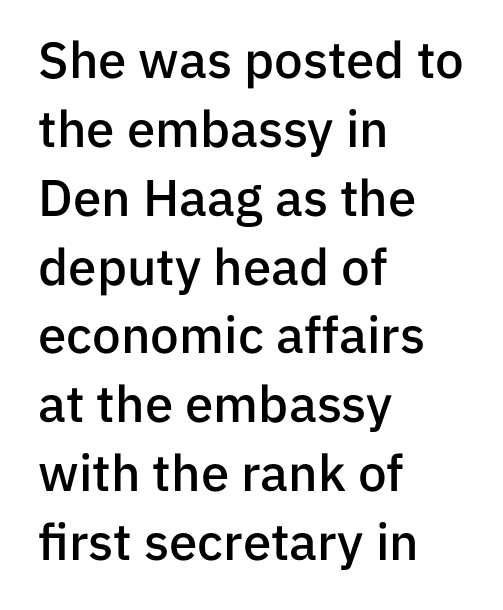
{"serif": "no", "italic": "no", "bold": "semi", "weight": "semibold", "width": "normal", "stroke_contrast": "low", "x_height": "medium", "monospaced": "no", "underline": "no", "align": "left", "line_spacing": "normal", "line_spacing_ratio": 1.35, "letter_spacing": "normal", "letter_spacing_em": 0.0, "glyph_px": 51}
